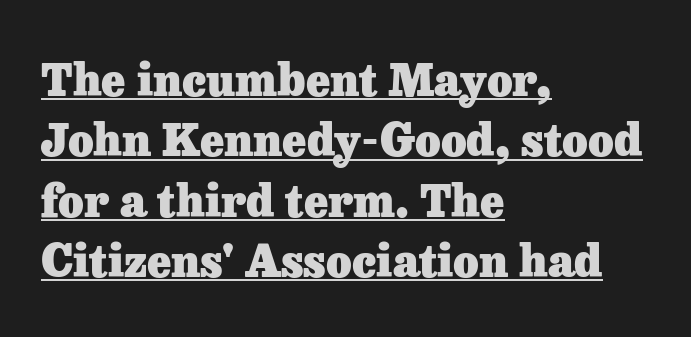
Regarding serifs, this sample has them. Casual observation: everything's shoved over to the left. Style check: upright. Every letter is thick-stroked: bold, no question.
